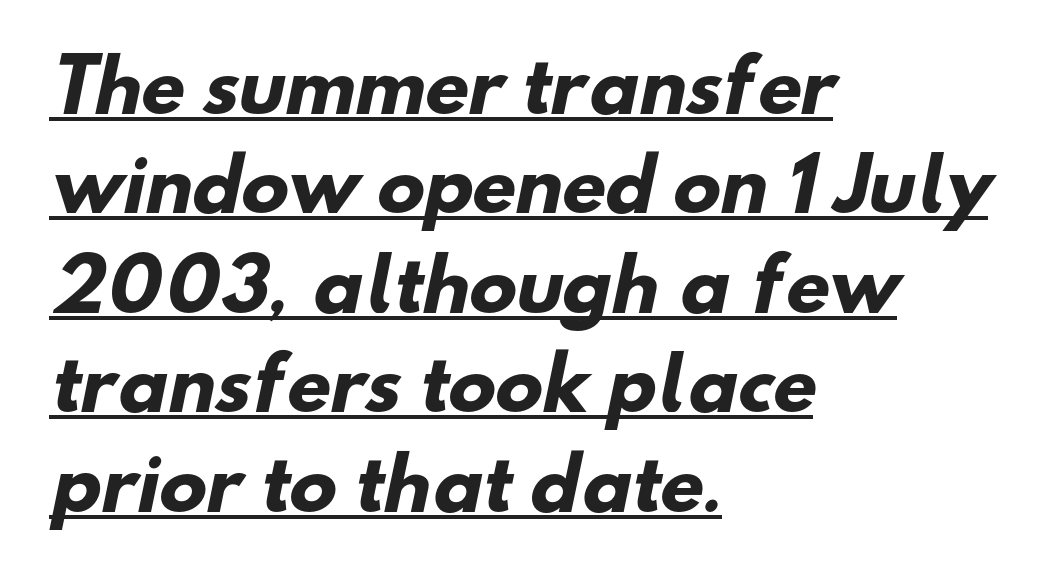
Q: Is the text bold? A: Yes.
Q: Is the typeface a serif or a sans-serif typeface? A: Sans-serif.
Q: Is the text underlined? A: Yes.
Q: How is the paragraph aligned? A: Left-aligned.
Q: Is the spacing between letters normal or unusually wide? A: Normal.
Q: Is the spacing between lines tight, normal or loose? A: Normal.
Q: Width (condensed, normal, or wide)? A: Normal.
Q: Stroke contrast? A: Low.
Q: x-height? A: Small.
Q: Monospaced? A: No.
